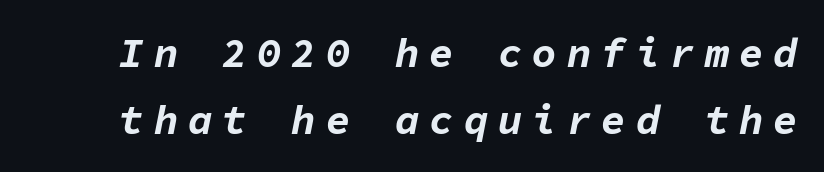
Q: Is the text bold? A: Yes.
Q: Is the text italic (slanted)? A: Yes, it leans right by about 11 degrees.
Q: Is the text underlined? A: No.
Q: Is the spacing between letters normal or unusually wide? A: Unusually wide.
Q: Is the spacing between lines tight, normal or loose? A: Normal.
Q: Width (condensed, normal, or wide)? A: Normal.
Q: Stroke contrast? A: Low.
Q: x-height? A: Medium.
Q: Monospaced? A: Yes.
